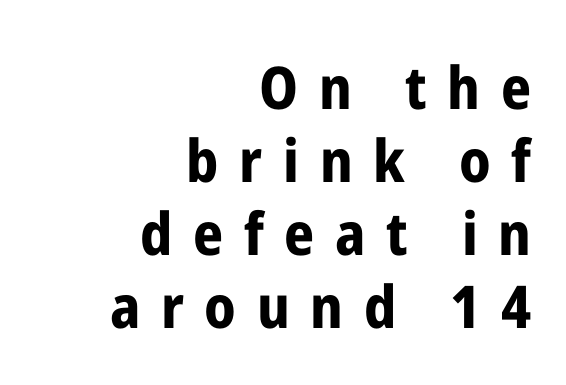
{"serif": "no", "italic": "no", "bold": "yes", "weight": "bold", "width": "condensed", "stroke_contrast": "low", "x_height": "medium", "monospaced": "no", "underline": "no", "align": "right", "line_spacing_ratio": 1.24, "letter_spacing": "wide", "letter_spacing_em": 0.35, "glyph_px": 59}
